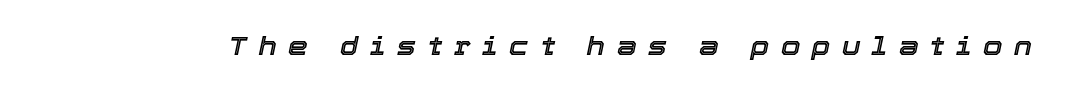
Q: Is the text italic (slanted)? A: Yes, it leans right by about 12 degrees.
Q: Is the text underlined? A: No.
Q: Is the spacing between letters normal or unusually wide? A: Unusually wide.
